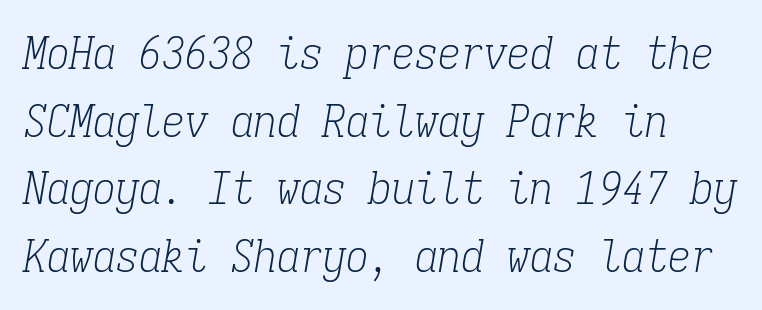
{"serif": "yes", "italic": "yes", "lean": "right", "slant_degrees": 9, "bold": "no", "weight": "light", "width": "condensed", "stroke_contrast": "low", "x_height": "medium", "monospaced": "yes", "underline": "no", "line_spacing": "normal", "line_spacing_ratio": 1.47, "letter_spacing": "normal", "letter_spacing_em": 0.0, "glyph_px": 46}
